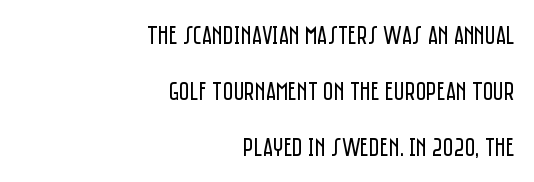
Type without underlining. Is there any slant? The stems are plumb. Line endings align vertically; line beginnings do not. No extra ink here — the face is not bold. The tracking reads as untouched default to a designer's eye.
